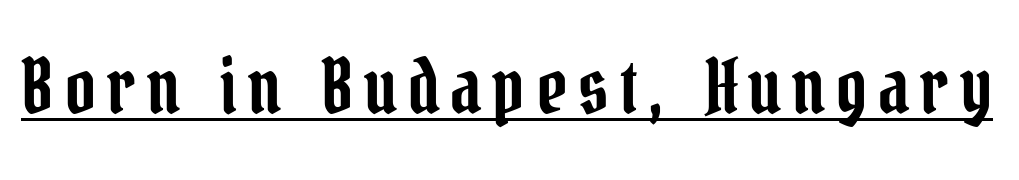
Q: Is the text italic (slanted)? A: No, it is upright.
Q: Is the typeface a serif or a sans-serif typeface? A: Serif.
Q: Is the text underlined? A: Yes.
Q: Width (condensed, normal, or wide)? A: Condensed.
Q: Stroke contrast? A: Low.
Q: x-height? A: Medium.
Q: Monospaced? A: No.
